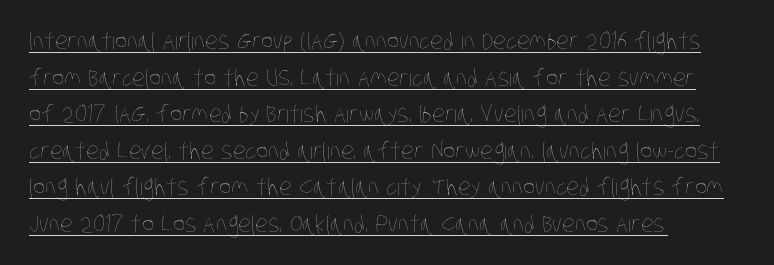
{"bold": "no", "underline": "yes", "align": "left", "line_spacing": "normal", "line_spacing_ratio": 1.59, "letter_spacing": "normal", "letter_spacing_em": 0.0, "glyph_px": 23}
